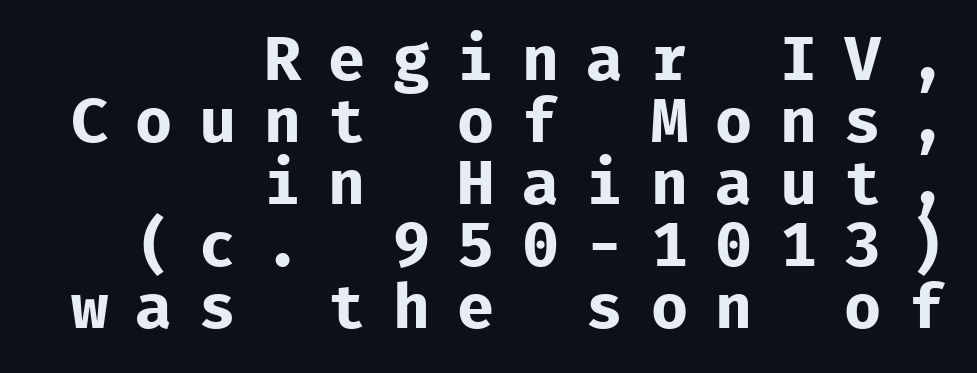
The passage shown is not underscored anywhere. Each letter's strokes conclude bluntly, with no projecting serifs. This sample trades vertical openness for compactness between lines. In terms of weight, the rendering is a true, heavy bold.
